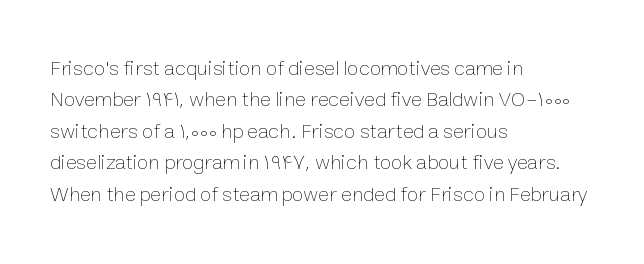
{"italic": "no", "bold": "no", "underline": "no", "align": "left", "line_spacing": "normal", "line_spacing_ratio": 1.5, "letter_spacing": "normal", "letter_spacing_em": 0.0, "glyph_px": 21}
